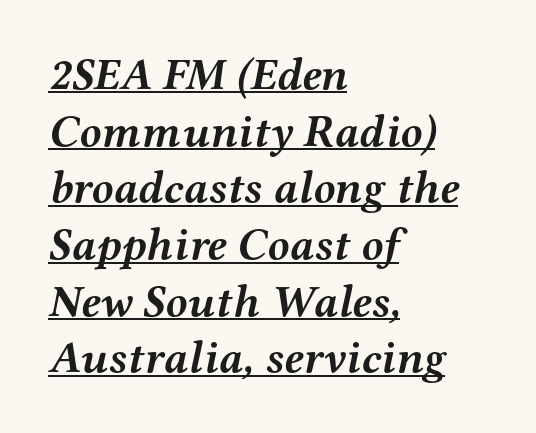
Q: Is the text bold? A: Yes.
Q: Is the text italic (slanted)? A: Yes, it leans right by about 12 degrees.
Q: Is the typeface a serif or a sans-serif typeface? A: Serif.
Q: Is the text underlined? A: Yes.
Q: How is the paragraph aligned? A: Left-aligned.
Q: Is the spacing between letters normal or unusually wide? A: Normal.
Q: Is the spacing between lines tight, normal or loose? A: Normal.
Q: Width (condensed, normal, or wide)? A: Wide.
Q: Stroke contrast? A: Medium.
Q: x-height? A: Medium.
Q: Monospaced? A: No.
